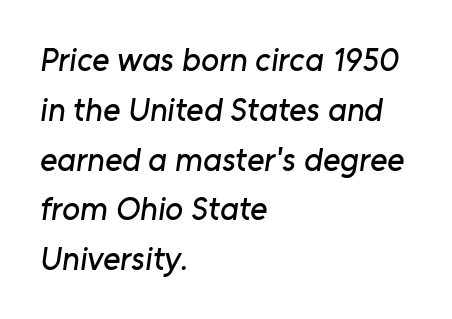
Q: Is the typeface a serif or a sans-serif typeface? A: Sans-serif.
Q: Is the text underlined? A: No.
Q: How is the paragraph aligned? A: Left-aligned.
Q: Is the spacing between letters normal or unusually wide? A: Normal.
Q: Is the spacing between lines tight, normal or loose? A: Normal.
Q: Width (condensed, normal, or wide)? A: Normal.
Q: Stroke contrast? A: Low.
Q: x-height? A: Medium.
Q: Monospaced? A: No.
